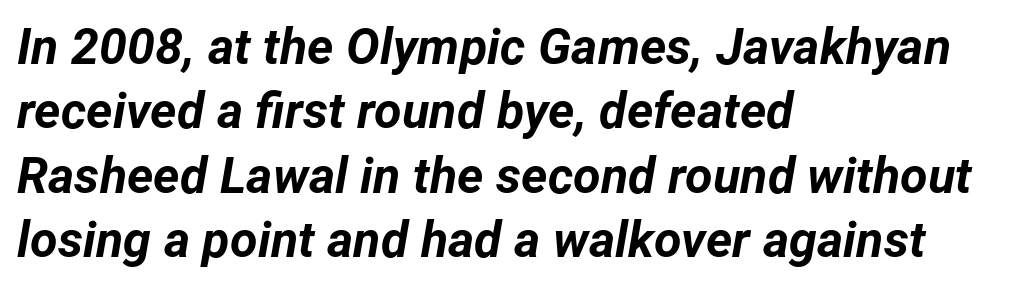
{"italic": "yes", "lean": "right", "slant_degrees": 12, "bold": "yes", "weight": "bold", "width": "normal", "stroke_contrast": "low", "x_height": "medium", "monospaced": "no", "underline": "no", "align": "left", "line_spacing": "normal", "line_spacing_ratio": 1.29, "letter_spacing": "normal", "letter_spacing_em": 0.0, "glyph_px": 50}
